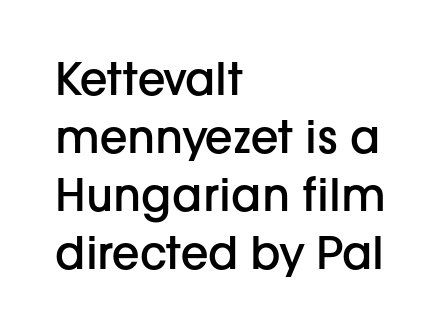
The image shows 45 px semibold sans-serif type, upright; set left-aligned, normal line spacing (1.29x), normal letter spacing, not underlined; low stroke contrast and a medium x-height.
